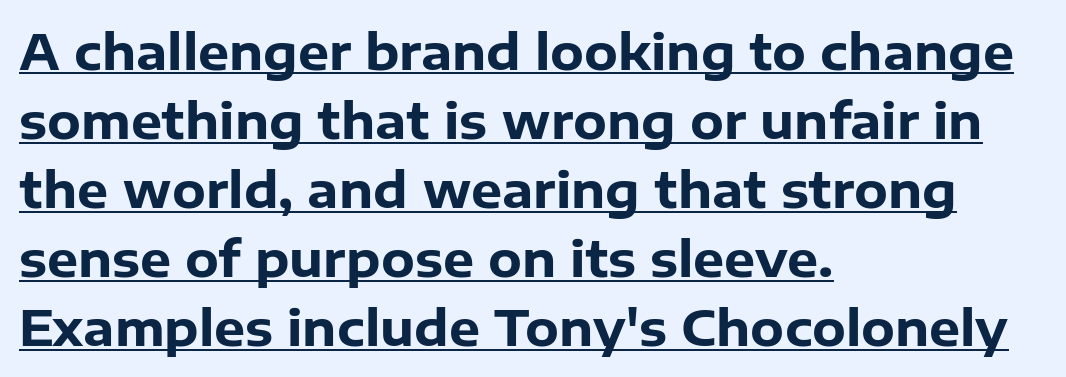
A typesetter would call this proportional, since set widths differ per character. This is roman type, the default non-slanted kind. The rows are spaced the way most documents space them. The designer went with a sans here, leaving each stem footless. A full-strength bold gives these letters their thick strokes. Letter spacing: default.
